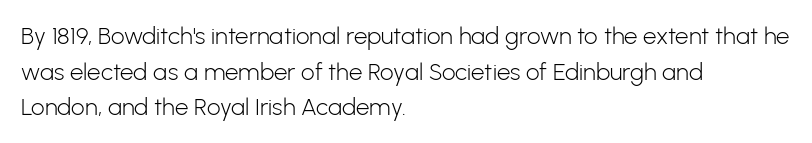
Q: Is the text bold? A: No.
Q: Is the text italic (slanted)? A: No, it is upright.
Q: Is the text underlined? A: No.
Q: How is the paragraph aligned? A: Left-aligned.
Q: Is the spacing between letters normal or unusually wide? A: Normal.
Q: Is the spacing between lines tight, normal or loose? A: Normal.
